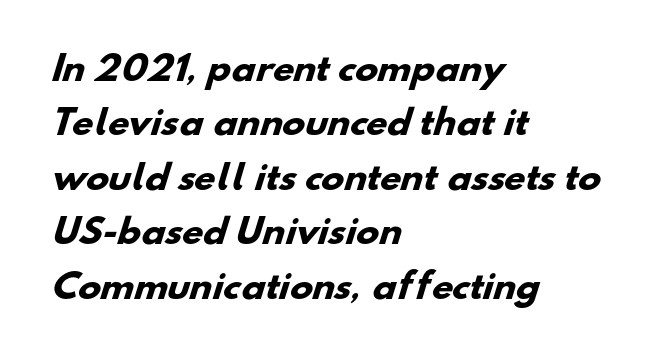
The image shows 34 px heavy sans-serif type; set left-aligned, normal line spacing (1.6x), normal letter spacing, not underlined; low stroke contrast and a small x-height.
